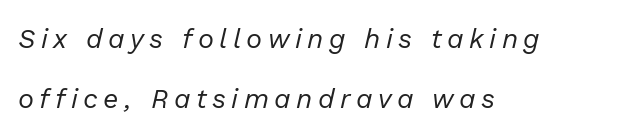
The image shows 27 px text type, italic (leaning right); set left-aligned, loose line spacing (2.24x), unusually wide letter spacing (+0.2 em), not underlined.
